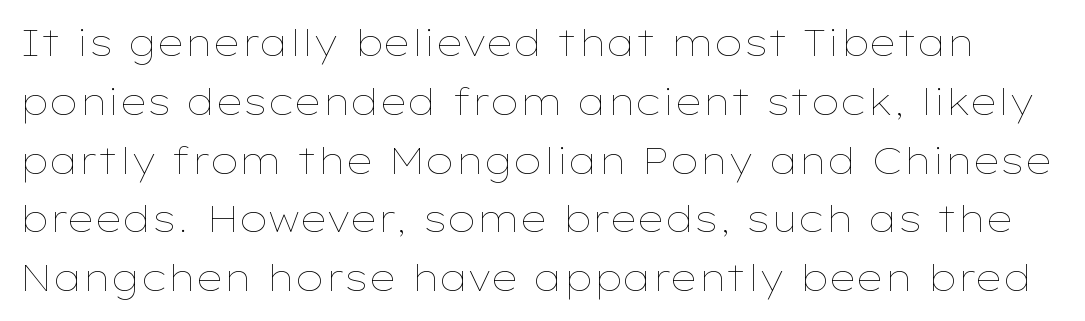
Q: Is the text bold? A: No.
Q: Is the text italic (slanted)? A: No, it is upright.
Q: Is the text underlined? A: No.
Q: Is the spacing between letters normal or unusually wide? A: Normal.
Q: Is the spacing between lines tight, normal or loose? A: Normal.
Q: Width (condensed, normal, or wide)? A: Wide.
Q: Stroke contrast? A: Low.
Q: x-height? A: Medium.
Q: Monospaced? A: No.
